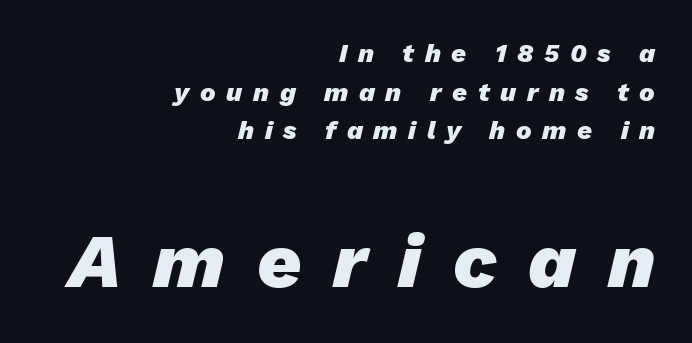
The image shows 77 px heavy type, italic (leaning right); set right-aligned, normal line spacing (1.49x), unusually wide letter spacing (+0.41 em), not underlined; the second (bottom) block is 2.96x larger; low stroke contrast and a medium x-height.
